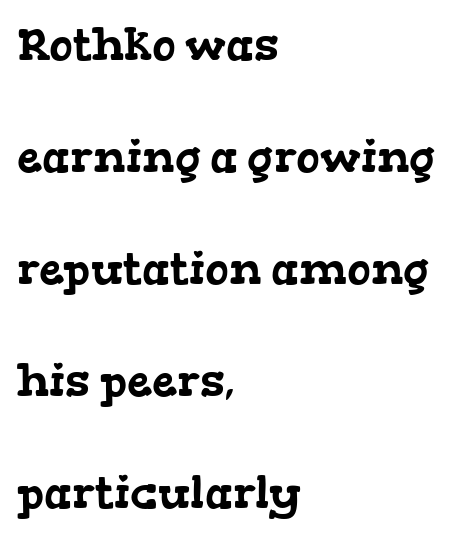
{"serif": "yes", "width": "wide", "stroke_contrast": "low", "x_height": "medium", "monospaced": "no", "underline": "no", "align": "left", "line_spacing": "loose", "line_spacing_ratio": 2.49, "letter_spacing": "normal", "letter_spacing_em": 0.0, "glyph_px": 45}
